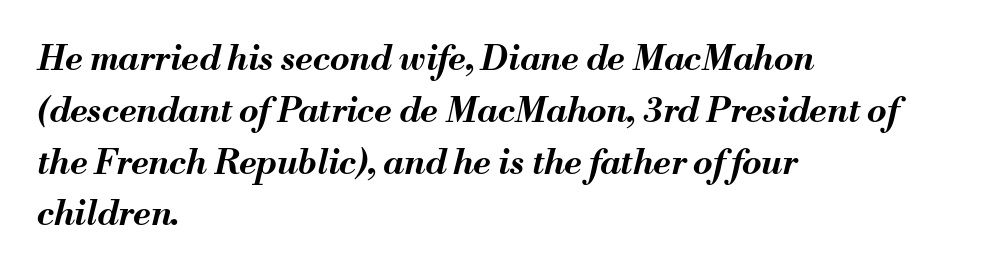
Q: Is the text bold? A: Yes.
Q: Is the text italic (slanted)? A: Yes, it leans right by about 13 degrees.
Q: Is the text underlined? A: No.
Q: How is the paragraph aligned? A: Left-aligned.
Q: Is the spacing between letters normal or unusually wide? A: Normal.
Q: Is the spacing between lines tight, normal or loose? A: Normal.
Q: Width (condensed, normal, or wide)? A: Normal.
Q: Stroke contrast? A: Medium.
Q: x-height? A: Small.
Q: Monospaced? A: No.
